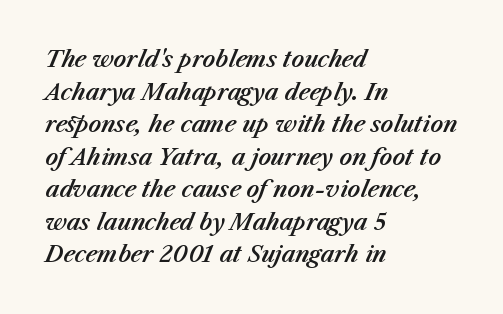
{"italic": "yes", "lean": "right", "slant_degrees": 23, "underline": "no", "align": "left", "line_spacing": "normal", "line_spacing_ratio": 1.48, "letter_spacing": "normal", "letter_spacing_em": 0.0, "glyph_px": 22}
